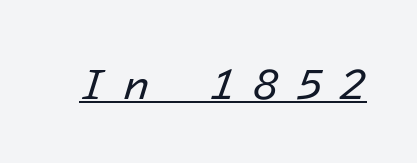
The image shows 44 px regular-weight type, italic (leaning right), monospaced; set unusually wide letter spacing (+0.37 em), underlined; low stroke contrast and a medium x-height.
